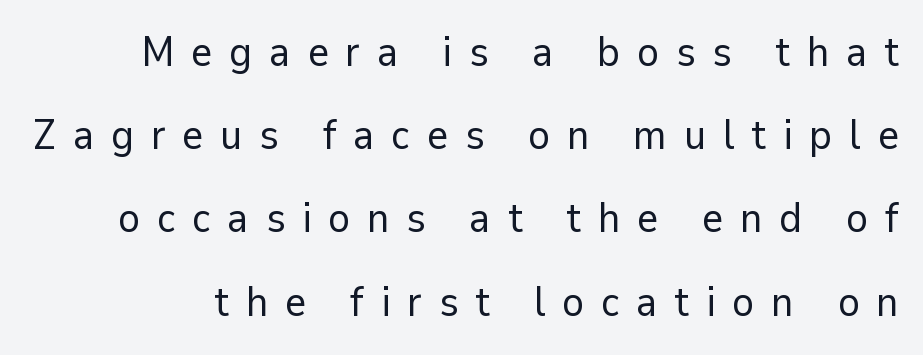
{"serif": "no", "italic": "no", "bold": "no", "weight": "regular", "width": "normal", "stroke_contrast": "low", "x_height": "medium", "monospaced": "no", "underline": "no", "line_spacing": "loose", "line_spacing_ratio": 2.03, "letter_spacing": "wide", "letter_spacing_em": 0.41, "glyph_px": 41}
